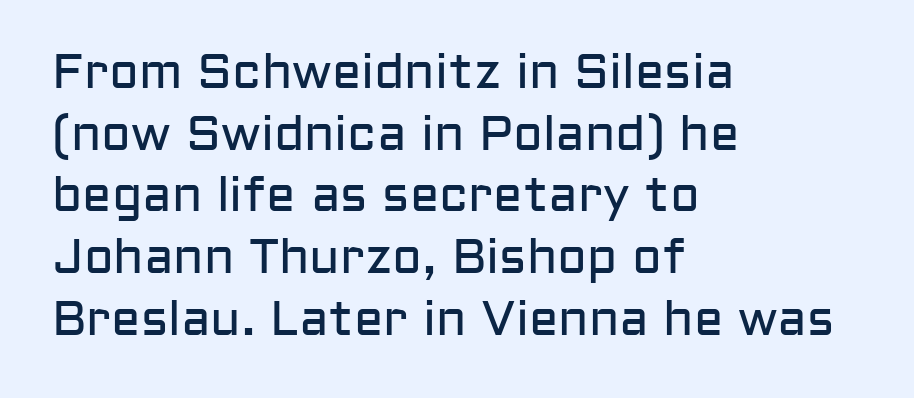
{"serif": "no", "italic": "no", "bold": "no", "weight": "regular", "width": "normal", "stroke_contrast": "low", "x_height": "medium", "monospaced": "no", "underline": "no", "align": "left", "line_spacing": "normal", "line_spacing_ratio": 1.26, "letter_spacing": "normal", "letter_spacing_em": 0.0, "glyph_px": 49}
